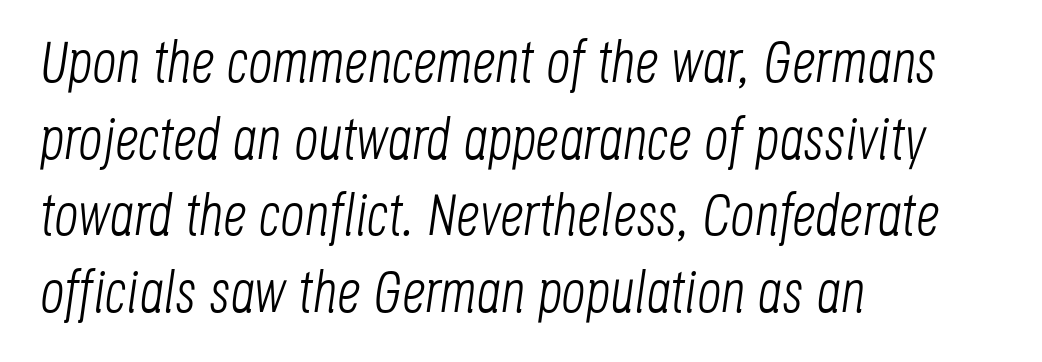
Honestly, the letter spacing is just normal — you wouldn't notice it. Caption: face not bold, strokes unweighted. A clean baseline with only descenders dipping below it. Short and long lines alike share a common starting point at left.
